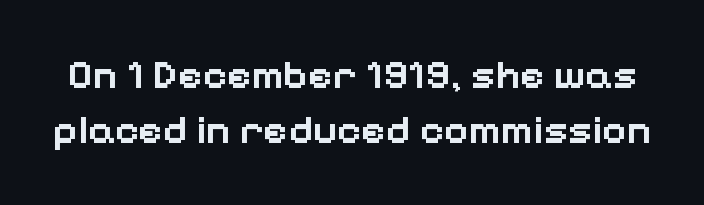
The letters advance in unequal steps, a hallmark of proportional type. Normally led — the rows are evenly, conventionally spaced. These lines carry some extra weight — a demibold, not a full bold. The font's upright variant was chosen for this text.
